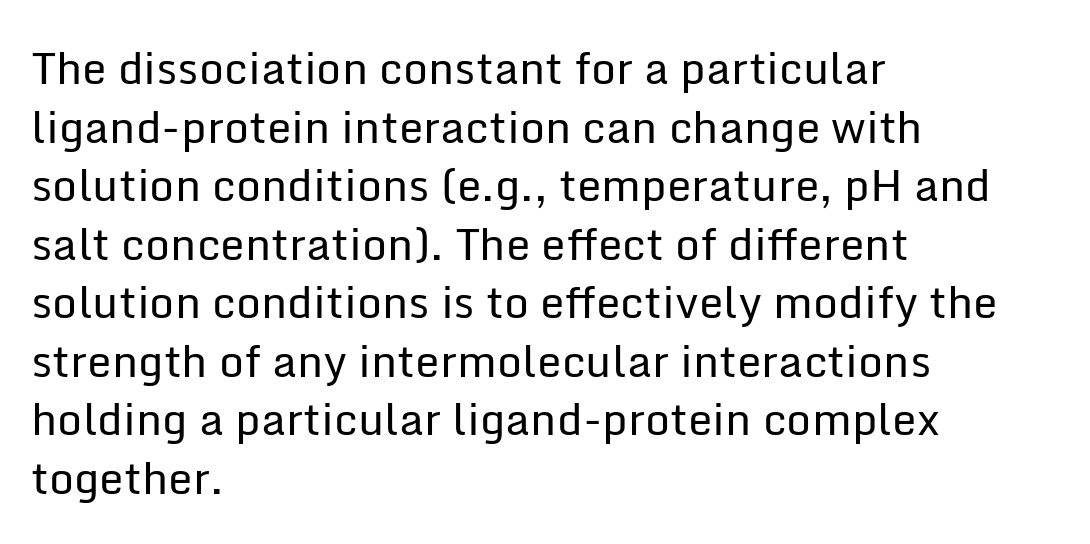
The image shows 44 px regular-weight sans-serif type, upright; set left-aligned, normal line spacing (1.33x), normal letter spacing, not underlined; low stroke contrast and a medium x-height.
